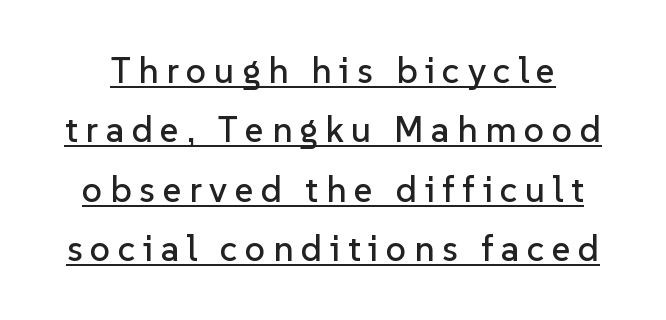
Q: Is the text italic (slanted)? A: No, it is upright.
Q: Is the typeface a serif or a sans-serif typeface? A: Sans-serif.
Q: Is the text underlined? A: Yes.
Q: Is the spacing between letters normal or unusually wide? A: Unusually wide.
Q: Is the spacing between lines tight, normal or loose? A: Normal.
Q: Width (condensed, normal, or wide)? A: Normal.
Q: Stroke contrast? A: Low.
Q: x-height? A: Medium.
Q: Monospaced? A: No.
